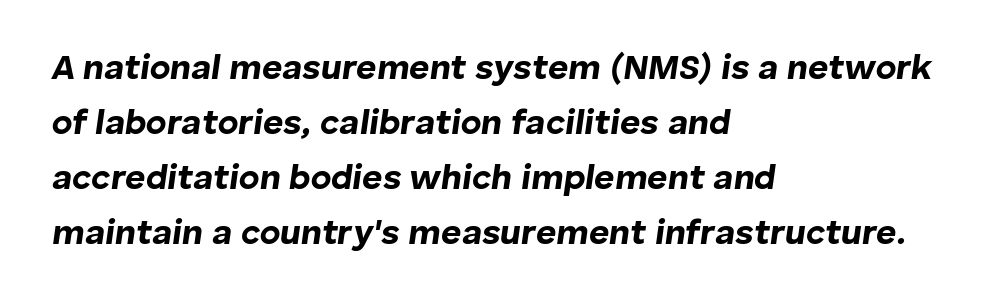
The image shows 35 px bold type, italic (leaning right); set left-aligned, normal line spacing (1.57x), normal letter spacing, not underlined; low stroke contrast and a medium x-height.
